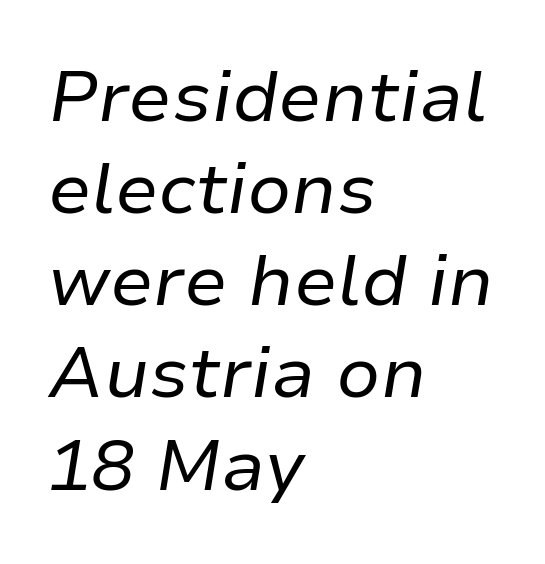
Default kerning and tracking; the words read as compact shapes. Compared with ordinary roman type, these characters are visibly tilted. The typeface has the unassuming heft of standard copy or less. Each new line begins a customary step beneath the previous one. A classic flush-left, rag-right setting is used for this passage. The passage shown is typed in a proportional face where columns would drift.
